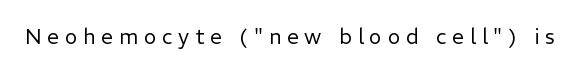
The image shows 21 px text type, upright; set unusually wide letter spacing (+0.28 em), not underlined.
